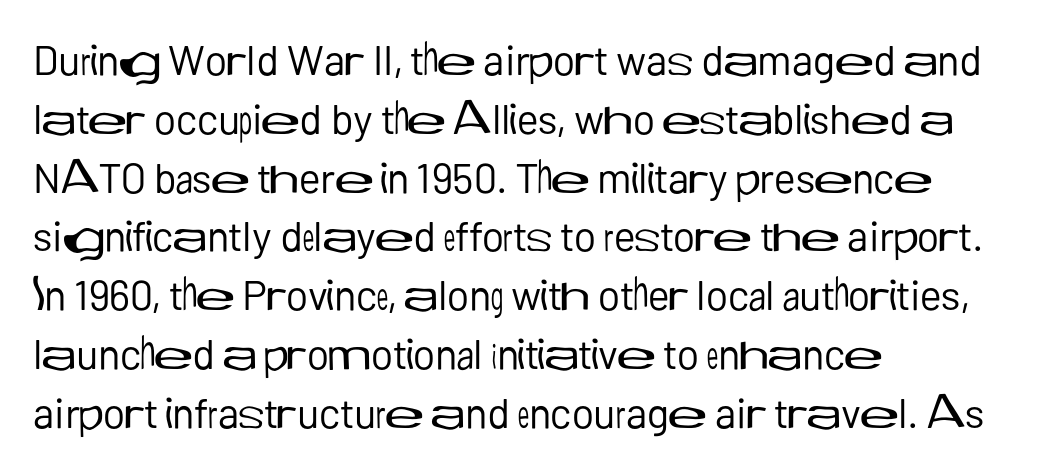
Q: Is the text bold? A: No.
Q: Is the text italic (slanted)? A: No, it is upright.
Q: Is the typeface a serif or a sans-serif typeface? A: Sans-serif.
Q: Is the text underlined? A: No.
Q: How is the paragraph aligned? A: Left-aligned.
Q: Is the spacing between letters normal or unusually wide? A: Normal.
Q: Is the spacing between lines tight, normal or loose? A: Normal.
Q: Width (condensed, normal, or wide)? A: Normal.
Q: Stroke contrast? A: Low.
Q: x-height? A: Medium.
Q: Monospaced? A: No.
